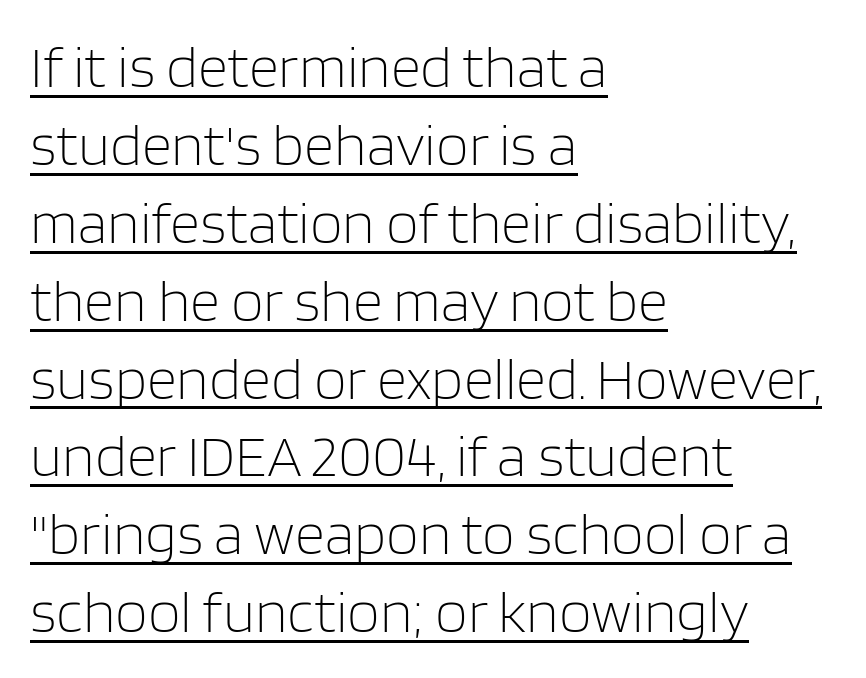
Q: Is the text bold? A: No.
Q: Is the text italic (slanted)? A: No, it is upright.
Q: Is the typeface a serif or a sans-serif typeface? A: Sans-serif.
Q: Is the text underlined? A: Yes.
Q: How is the paragraph aligned? A: Left-aligned.
Q: Is the spacing between letters normal or unusually wide? A: Normal.
Q: Is the spacing between lines tight, normal or loose? A: Normal.
Q: Width (condensed, normal, or wide)? A: Normal.
Q: Stroke contrast? A: Low.
Q: x-height? A: Large.
Q: Monospaced? A: No.
